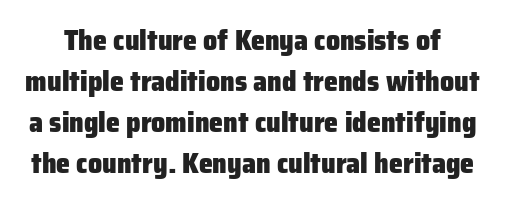
Leading: standard. Compared with an ordinary text face, these strokes are far heavier — a full bold. Each row of text sits above clean, open space. Varying glyph widths throughout — classic text-font behaviour. The letters carry no serifs — their stems end cleanly without finishing strokes. The passage shown has conventional tracking throughout.
